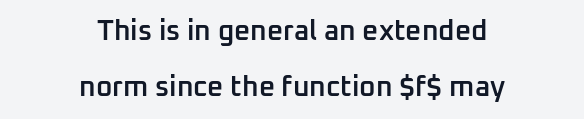
The image shows 28 px semibold sans-serif type, upright; set centered, loose line spacing (2.0x), normal letter spacing, not underlined; low stroke contrast and a medium x-height.
